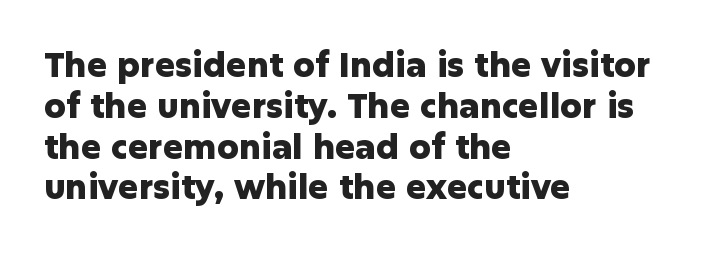
The image shows 34 px heavy sans-serif type, upright; set left-aligned, line spacing 1.2x, normal letter spacing, not underlined; low stroke contrast and a medium x-height.
